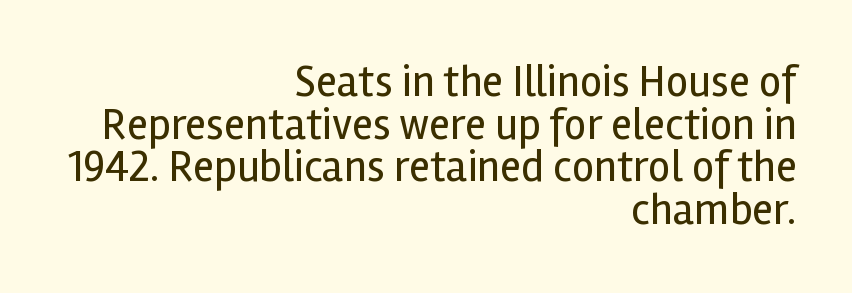
The image shows 44 px regular-weight sans-serif type, upright; set right-aligned, tight line spacing (0.97x), normal letter spacing, not underlined; a medium x-height.
